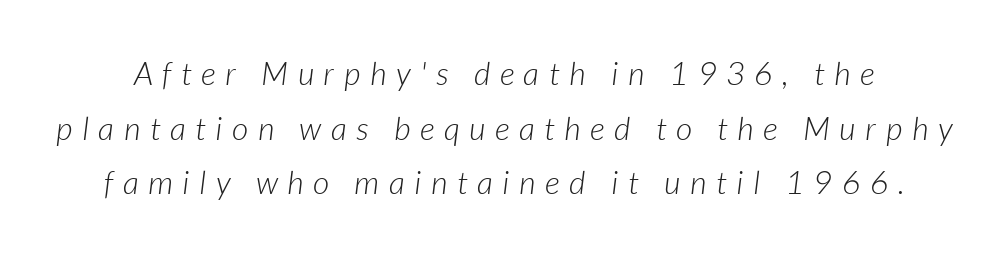
{"italic": "yes", "lean": "right", "slant_degrees": 7, "bold": "no", "weight": "light", "width": "normal", "stroke_contrast": "low", "x_height": "medium", "monospaced": "no", "underline": "no", "line_spacing_ratio": 1.71, "letter_spacing": "wide", "letter_spacing_em": 0.3, "glyph_px": 32}
